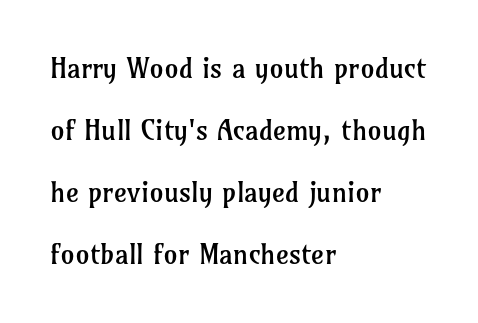
Q: Is the text bold? A: No.
Q: Is the text italic (slanted)? A: No, it is upright.
Q: Is the typeface a serif or a sans-serif typeface? A: Serif.
Q: Is the text underlined? A: No.
Q: How is the paragraph aligned? A: Left-aligned.
Q: Is the spacing between letters normal or unusually wide? A: Normal.
Q: Is the spacing between lines tight, normal or loose? A: Loose.
Q: Width (condensed, normal, or wide)? A: Normal.
Q: Stroke contrast? A: Low.
Q: x-height? A: Medium.
Q: Monospaced? A: No.
